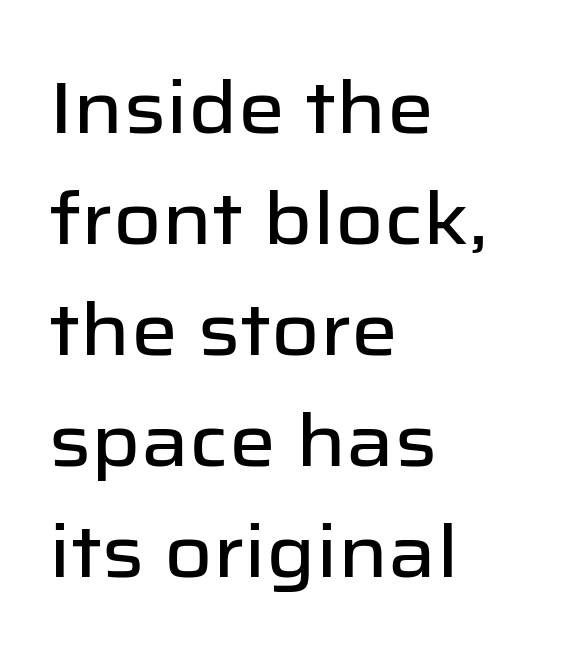
The image shows 74 px sans-serif type, upright; set left-aligned, normal line spacing (1.5x), normal letter spacing, not underlined; low stroke contrast and a medium x-height.
